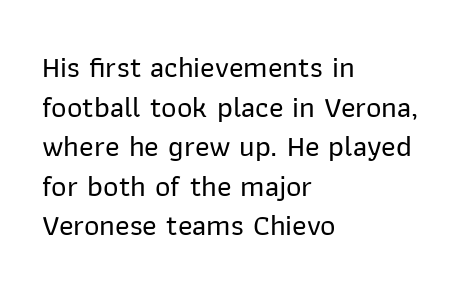
Q: Is the text italic (slanted)? A: No, it is upright.
Q: Is the typeface a serif or a sans-serif typeface? A: Sans-serif.
Q: Is the text underlined? A: No.
Q: How is the paragraph aligned? A: Left-aligned.
Q: Is the spacing between letters normal or unusually wide? A: Normal.
Q: Is the spacing between lines tight, normal or loose? A: Normal.
Q: Width (condensed, normal, or wide)? A: Normal.
Q: Stroke contrast? A: Low.
Q: x-height? A: Medium.
Q: Monospaced? A: No.
